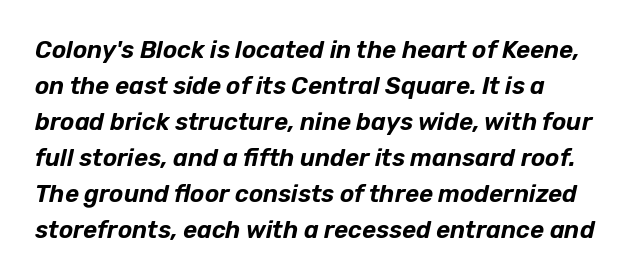
Compared with typical paragraphs, the rows here are spaced about the same. Would a proofreader flag this as italicized? Yes. Letters rest on an invisible, unmarked baseline. Short note: letters normally spaced.
